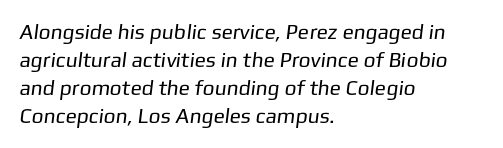
The image shows 21 px text type; set left-aligned, normal line spacing (1.34x), normal letter spacing, not underlined.
